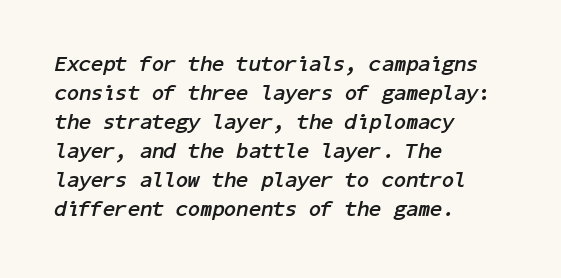
These lines were composed using italics. This sample keeps an unexceptional amount of space between lines. You could call the tracking neutral — neither tight nor loose. Emphasis by weight is at full strength: bold. All the whitespace from short lines collects on the right. Lines of text with bare space underneath.
